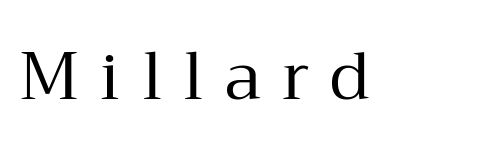
The image shows 66 px regular-weight serif type, upright; set unusually wide letter spacing (+0.32 em), not underlined; medium stroke contrast and a medium x-height.
